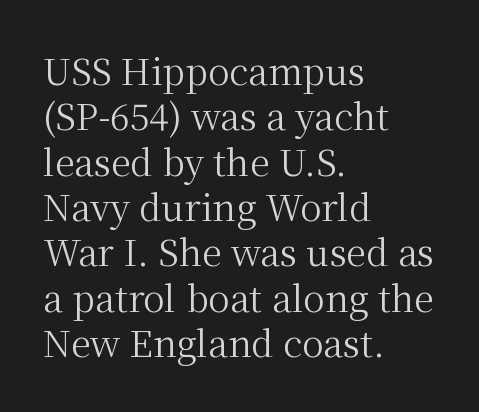
Q: Is the text bold? A: No.
Q: Is the text italic (slanted)? A: No, it is upright.
Q: Is the typeface a serif or a sans-serif typeface? A: Serif.
Q: Is the text underlined? A: No.
Q: How is the paragraph aligned? A: Left-aligned.
Q: Is the spacing between letters normal or unusually wide? A: Normal.
Q: Is the spacing between lines tight, normal or loose? A: Normal.
Q: Width (condensed, normal, or wide)? A: Normal.
Q: Stroke contrast? A: Medium.
Q: x-height? A: Medium.
Q: Monospaced? A: No.
